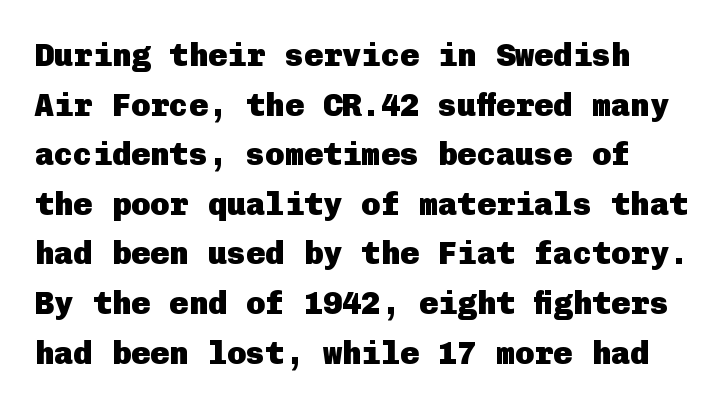
{"serif": "no", "italic": "no", "bold": "yes", "weight": "heavy", "width": "normal", "stroke_contrast": "low", "x_height": "medium", "underline": "no", "line_spacing": "normal", "line_spacing_ratio": 1.55, "letter_spacing": "normal", "letter_spacing_em": 0.0, "glyph_px": 32}
